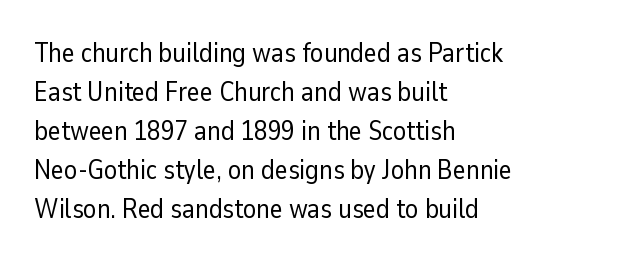
{"italic": "no", "bold": "no", "underline": "no", "align": "left", "line_spacing": "normal", "line_spacing_ratio": 1.44, "letter_spacing": "normal", "letter_spacing_em": 0.0, "glyph_px": 27}
